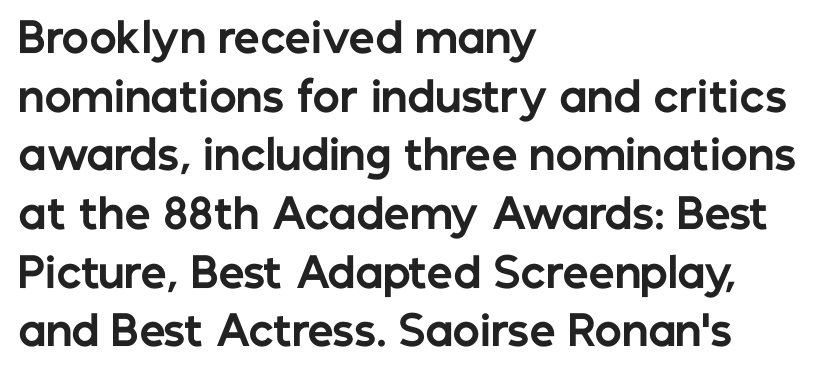
How heavy is the stroke? Heavy — this is a bold. Notice how descenders clear the ascenders below comfortably — that's standard leading. Each letter keeps its own natural width here, so spacing adapts to shape. Short and long lines alike share a common starting point at left.
